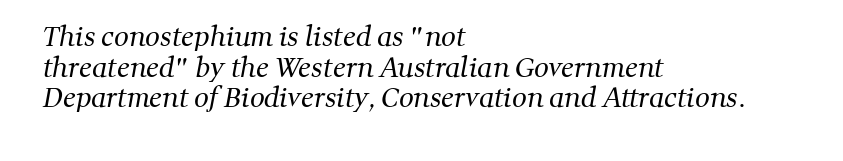
Horizontal alignment here is leftward, the default for most running prose. Words float on clear page, feet unadorned. The letters look calm and open, with moderate or lighter stems. What stands out about the letter spacing? Nothing — it is the standard amount.
